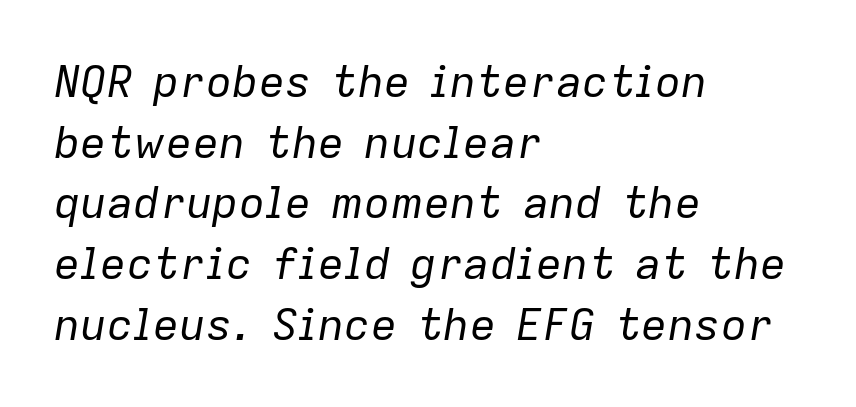
{"italic": "yes", "lean": "right", "slant_degrees": 9, "bold": "no", "weight": "regular", "width": "normal", "stroke_contrast": "low", "x_height": "medium", "monospaced": "no", "underline": "no", "align": "left", "line_spacing": "normal", "line_spacing_ratio": 1.38, "letter_spacing": "normal", "letter_spacing_em": 0.0, "glyph_px": 44}
